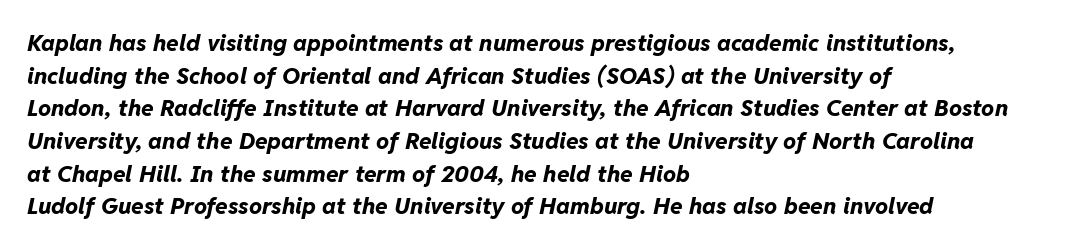
{"italic": "yes", "lean": "right", "slant_degrees": 11, "bold": "yes", "underline": "no", "align": "left", "line_spacing": "normal", "line_spacing_ratio": 1.42, "letter_spacing": "normal", "letter_spacing_em": 0.0, "glyph_px": 23}
